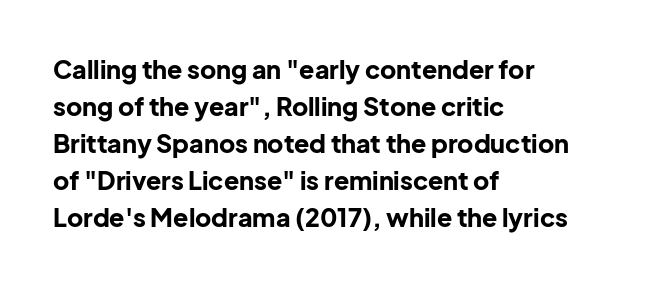
The image shows 25 px bold type, upright; set left-aligned, normal line spacing (1.48x), normal letter spacing, not underlined.
